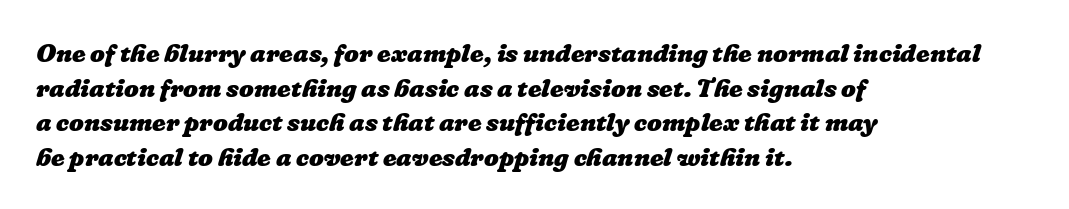
The image shows 26 px bold type; set left-aligned, normal line spacing (1.33x), normal letter spacing, not underlined.
